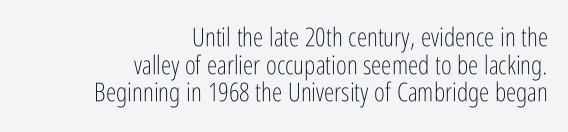
Q: Is the text bold? A: No.
Q: Is the text italic (slanted)? A: No, it is upright.
Q: Is the text underlined? A: No.
Q: How is the paragraph aligned? A: Right-aligned.
Q: Is the spacing between letters normal or unusually wide? A: Normal.
Q: Is the spacing between lines tight, normal or loose? A: Tight.
